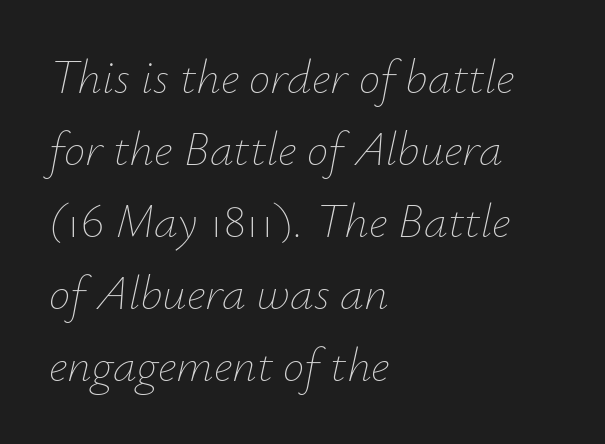
Letters rest on an invisible, unmarked baseline. The lines are quadded left. The gaps between neighbouring characters are ordinary and unremarkable. Stem width sits at or under what a default text font uses.
